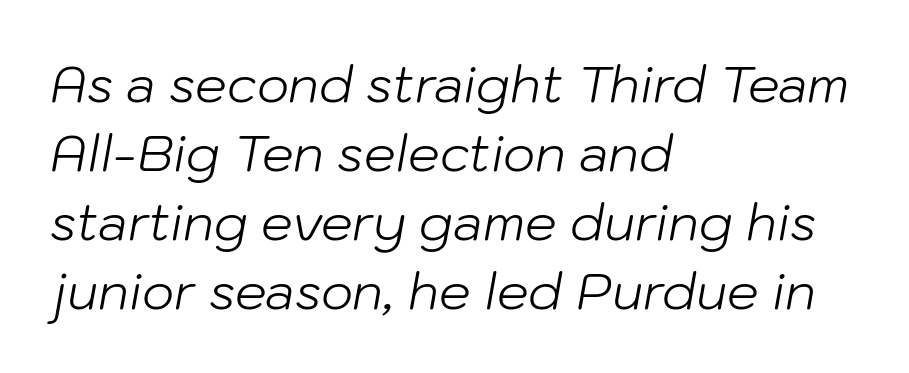
{"italic": "yes", "lean": "right", "slant_degrees": 10, "bold": "no", "weight": "light", "width": "normal", "stroke_contrast": "low", "x_height": "medium", "monospaced": "no", "underline": "no", "align": "left", "line_spacing": "normal", "line_spacing_ratio": 1.38, "letter_spacing": "normal", "letter_spacing_em": 0.0, "glyph_px": 50}
